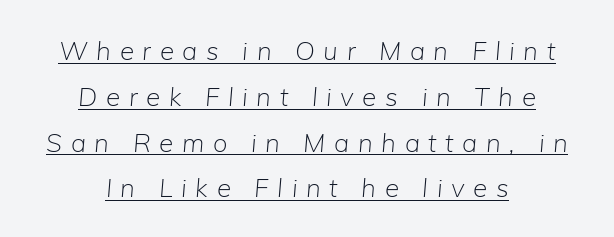
The typesetter has applied underlining to the passage shown. The cut favours lightness, reaching ordinary text weight at its darkest. Which margin do the lines hug? Neither — every line sits in the middle. Each word looks stretched out because of the extra space between its letters. Would a proofreader flag this as italicized? Yes.
